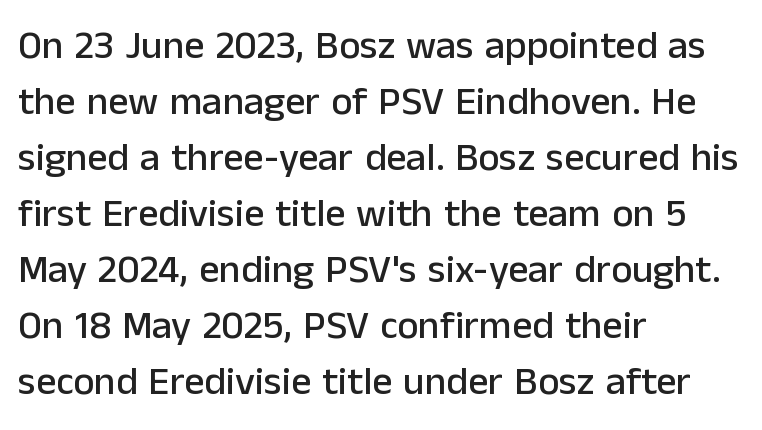
The image shows 40 px sans-serif type, upright; set left-aligned, normal line spacing (1.4x), normal letter spacing, not underlined; low stroke contrast and a medium x-height.
